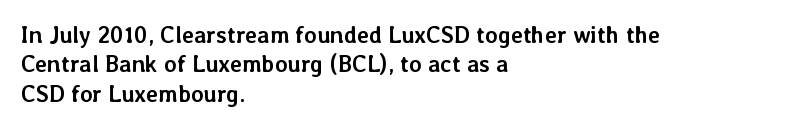
The image shows 23 px bold type, upright; set left-aligned, normal line spacing (1.28x), normal letter spacing, not underlined.
